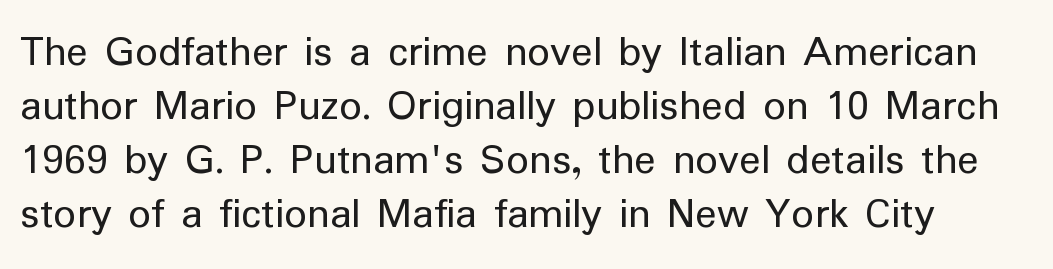
Italic? Not at all — the glyphs are vertical. No chunkiness to these letters — they're not bold. To sum up the face: it is a sans, with no serifs. The strip under each line holds only bare page. Think of a printed novel: that variable character pitch is what you see here. No extra tracking has been applied to these lines.
